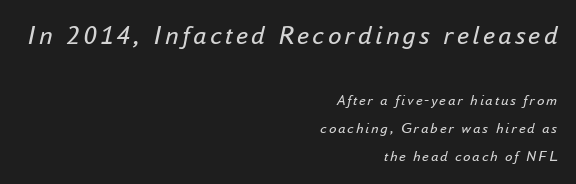
{"italic": "yes", "lean": "right", "slant_degrees": 16, "bold": "no", "underline": "no", "align": "right", "line_spacing_ratio": 1.86, "larger_block": "first", "size_ratio": 1.8, "glyph_px": 27}
